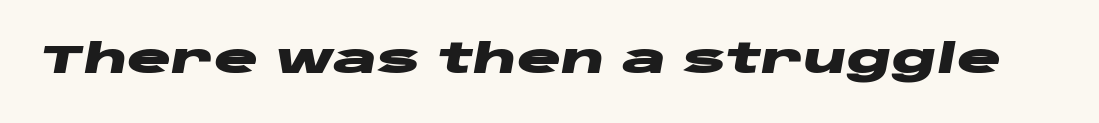
Q: Is the text bold? A: Yes.
Q: Is the text italic (slanted)? A: Yes, it leans right by about 10 degrees.
Q: Is the text underlined? A: No.
Q: Is the spacing between letters normal or unusually wide? A: Normal.
Q: Width (condensed, normal, or wide)? A: Wide.
Q: Stroke contrast? A: Low.
Q: x-height? A: Large.
Q: Monospaced? A: No.
